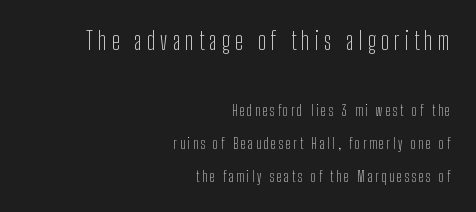
{"italic": "no", "bold": "no", "underline": "no", "align": "right", "line_spacing": "loose", "line_spacing_ratio": 2.37, "letter_spacing": "wide", "letter_spacing_em": 0.21, "larger_block": "first", "size_ratio": 1.71, "glyph_px": 24}
